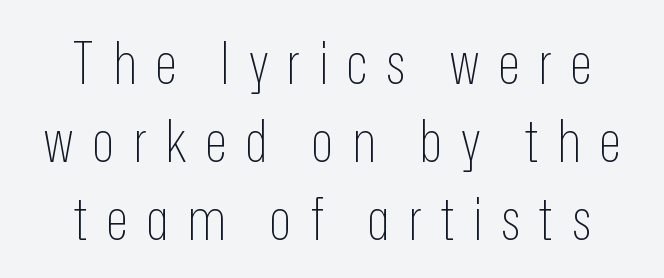
{"serif": "no", "italic": "no", "bold": "no", "weight": "thin", "width": "condensed", "stroke_contrast": "low", "x_height": "medium", "monospaced": "no", "underline": "no", "align": "center", "line_spacing": "normal", "line_spacing_ratio": 1.32, "letter_spacing": "wide", "letter_spacing_em": 0.31, "glyph_px": 59}
